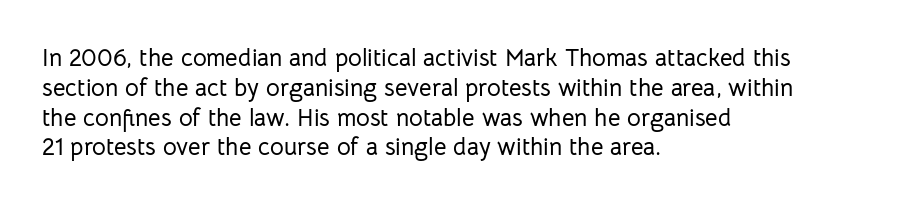
The image shows 24 px text type, upright; set left-aligned, line spacing 1.24x, normal letter spacing, not underlined.
